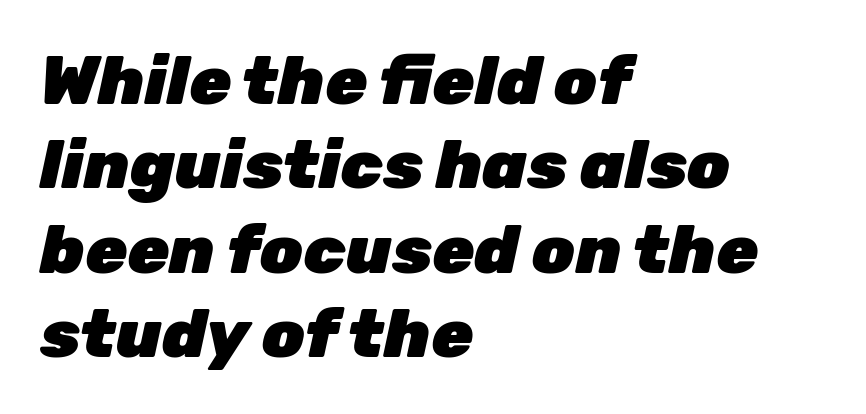
The image shows 68 px heavy type, italic (leaning right); set left-aligned, line spacing 1.24x, normal letter spacing, not underlined; low stroke contrast and a medium x-height.
